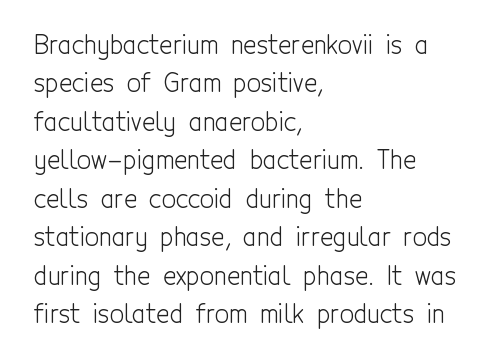
This sample uses an upright cut, with every glyph sitting square on the baseline. The string is rendered with underlining switched off. Tracking value appears to be zero — textbook default spacing. The lines in this sample share a left origin and differ only in where they stop. Vertical spacing — default.
